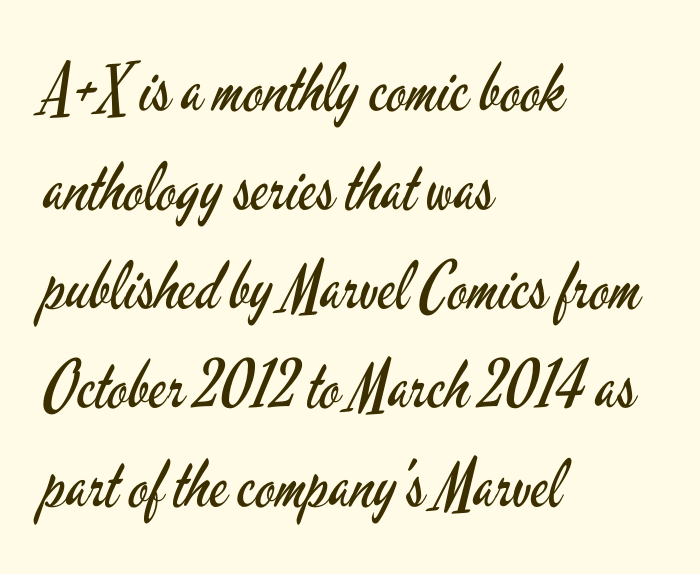
{"serif": "no", "bold": "no", "weight": "regular", "width": "condensed", "stroke_contrast": "low", "x_height": "small", "monospaced": "no", "underline": "no", "align": "left", "line_spacing": "normal", "line_spacing_ratio": 1.5, "letter_spacing": "normal", "letter_spacing_em": 0.0, "glyph_px": 66}
